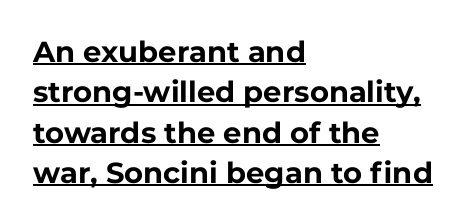
In CSS terms this would be text-align: left. Letterform terminals end flat and unadorned throughout the passage. Look at the stroke-to-counter ratio: heavy, a bold. These lines are rendered in a variable-pitch font. Rendered with straight, roman letterforms. Leading matches the norm, producing a regular column.
